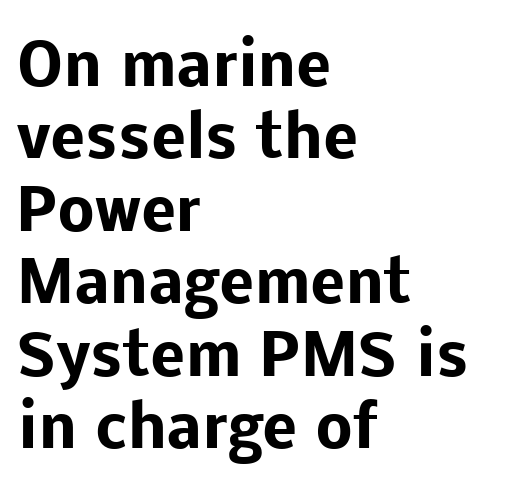
Q: Is the text bold? A: Yes.
Q: Is the text italic (slanted)? A: No, it is upright.
Q: Is the typeface a serif or a sans-serif typeface? A: Sans-serif.
Q: Is the text underlined? A: No.
Q: How is the paragraph aligned? A: Left-aligned.
Q: Is the spacing between letters normal or unusually wide? A: Normal.
Q: Is the spacing between lines tight, normal or loose? A: Normal.
Q: Width (condensed, normal, or wide)? A: Normal.
Q: Stroke contrast? A: Low.
Q: x-height? A: Medium.
Q: Monospaced? A: No.
